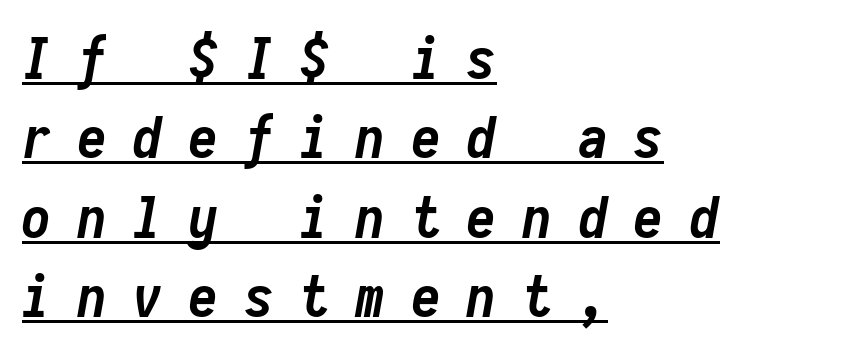
The image shows 58 px semibold, condensed type, italic (leaning right), monospaced; set left-aligned, normal line spacing (1.37x), unusually wide letter spacing (+0.46 em), underlined; low stroke contrast and a medium x-height.
